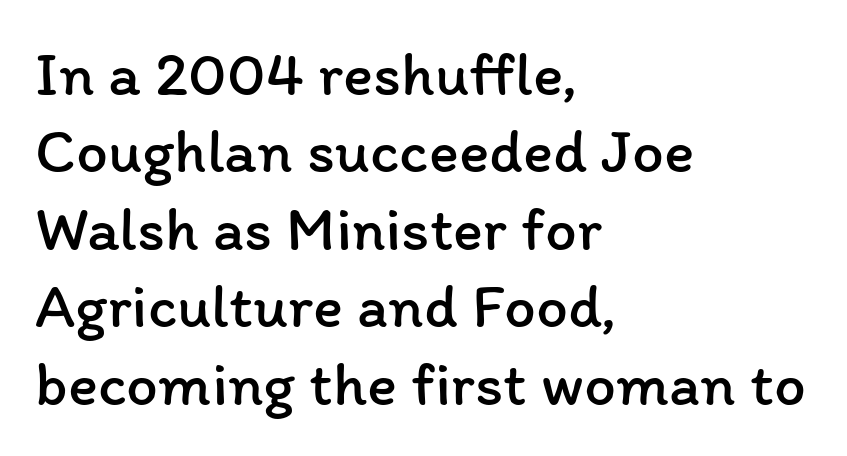
The letterforms sit at book weight or below. A typesetter would call this zero additional tracking. Casual observation: everything's shoved over to the left. The words here are not underlined. Think of a printed novel: that variable character pitch is what you see here.
